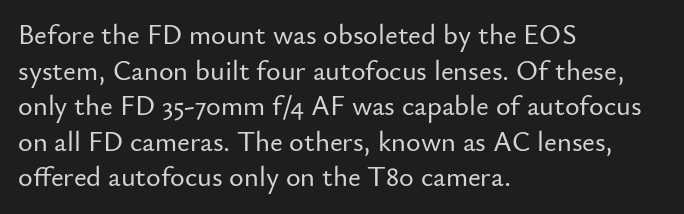
{"serif": "no", "italic": "no", "width": "normal", "stroke_contrast": "low", "x_height": "small", "monospaced": "no", "underline": "no", "align": "left", "line_spacing": "normal", "line_spacing_ratio": 1.27, "letter_spacing": "normal", "letter_spacing_em": 0.0, "glyph_px": 28}
